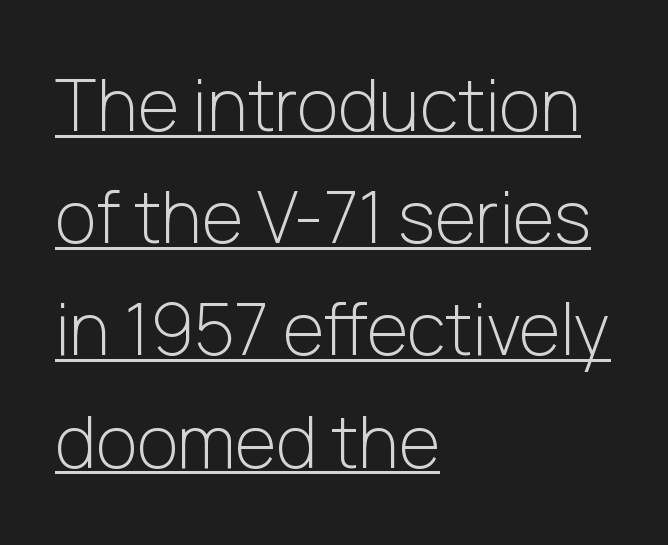
The image shows 71 px light sans-serif type, upright; set left-aligned, normal line spacing (1.58x), normal letter spacing, underlined; low stroke contrast and a medium x-height.
